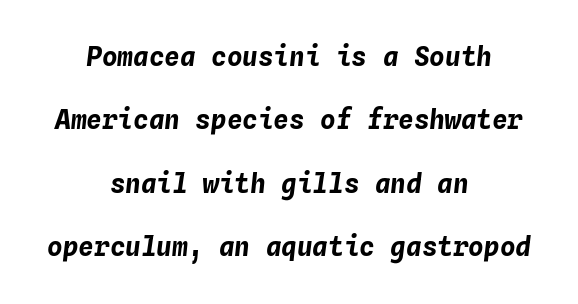
{"italic": "yes", "lean": "right", "slant_degrees": 4, "bold": "yes", "underline": "no", "align": "center", "line_spacing": "loose", "line_spacing_ratio": 2.44, "letter_spacing": "normal", "letter_spacing_em": 0.0, "glyph_px": 26}
